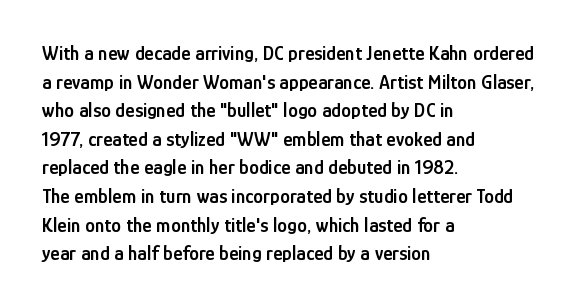
The type sits square on the baseline with zero lean. The lines are quadded left. Is the letter spacing exaggerated? No — it looks like the ordinary default. The designer left line spacing at the default. A bit beefed up — I'd call it semibold rather than bold. Underlining? Definitely not there.
